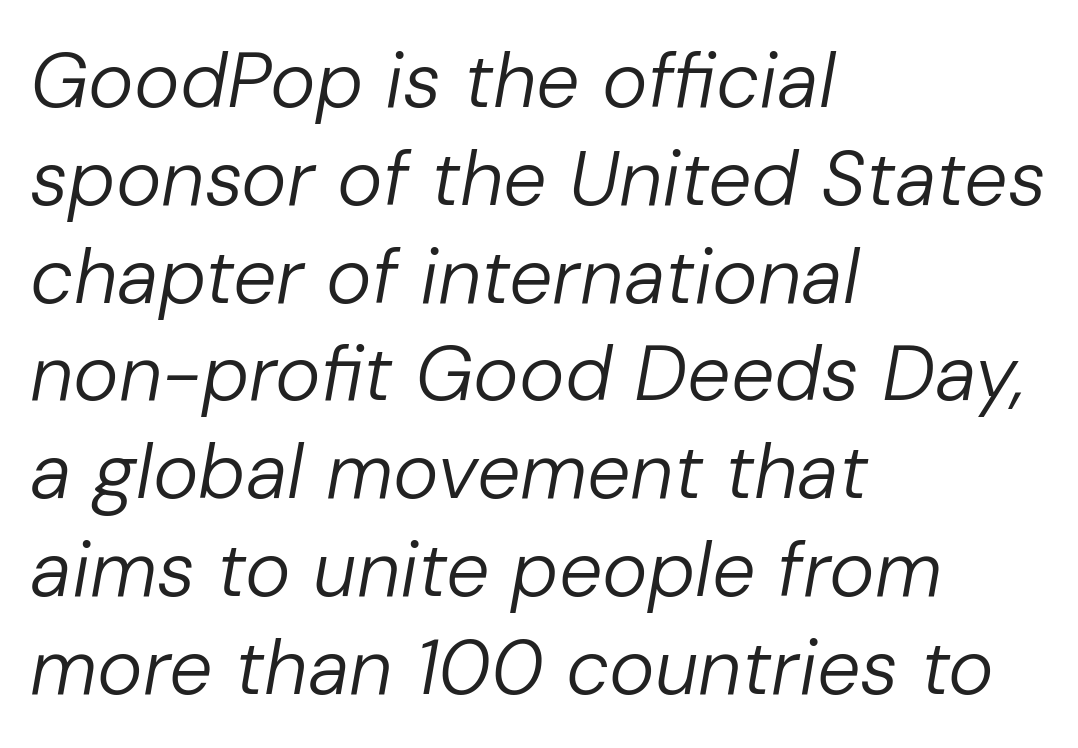
In CSS terms this would be text-align: left. Is the letter spacing exaggerated? No — it looks like the ordinary default. Is this a fixed-width face? No — the glyphs have proportional, varying widths. The space between consecutive lines is moderate.
